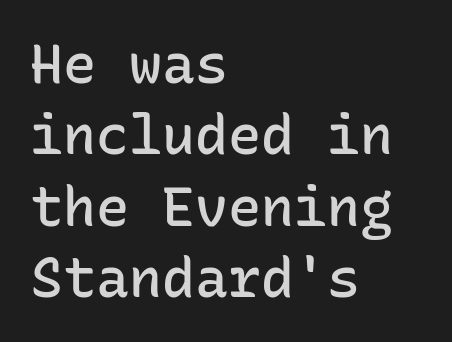
The image shows 55 px semibold sans-serif type, upright, monospaced; set left-aligned, normal line spacing (1.3x), normal letter spacing, not underlined; low stroke contrast and a medium x-height.
